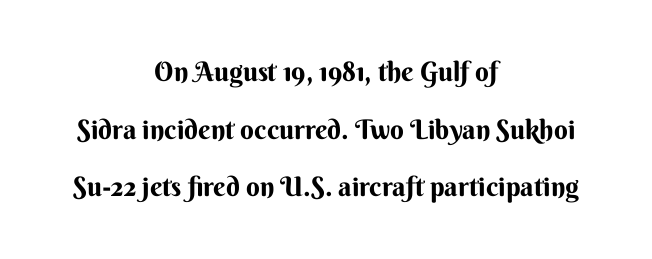
The passage shown stacks its lines with a broad gap. The lettering holds an erect, upright posture throughout. This sample is center-justified, so both line endings float freely. The foot of each line stays bare and open. The horizontal fit of the characters is conventional and even.
